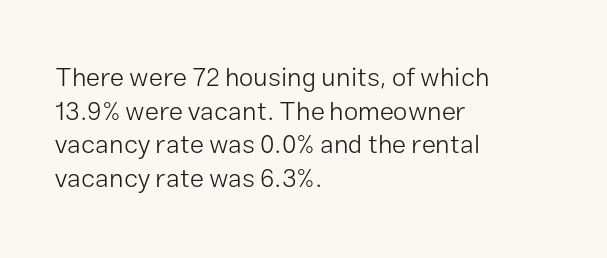
Q: Is the text bold? A: No.
Q: Is the text italic (slanted)? A: No, it is upright.
Q: Is the text underlined? A: No.
Q: How is the paragraph aligned? A: Left-aligned.
Q: Is the spacing between letters normal or unusually wide? A: Normal.
Q: Is the spacing between lines tight, normal or loose? A: Normal.
